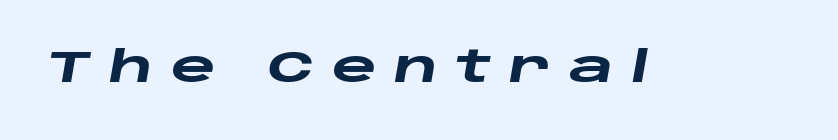
{"italic": "yes", "lean": "right", "slant_degrees": 10, "bold": "yes", "weight": "heavy", "width": "wide", "stroke_contrast": "low", "x_height": "large", "monospaced": "no", "underline": "no", "letter_spacing": "wide", "letter_spacing_em": 0.41, "glyph_px": 43}
